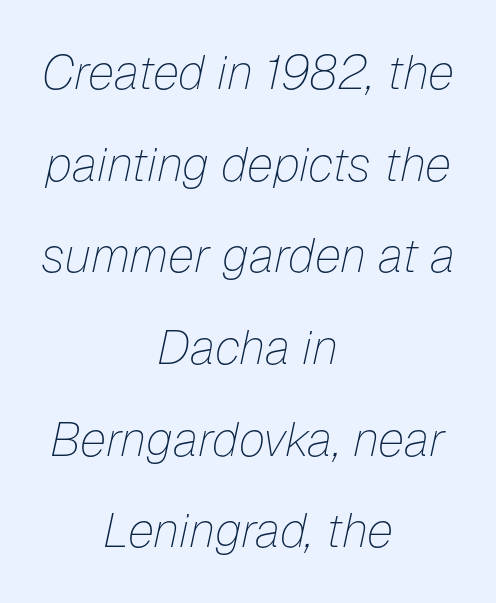
The image shows 48 px thin type, italic (leaning right); set centered, loose line spacing (1.91x), normal letter spacing, not underlined; low stroke contrast and a medium x-height.
